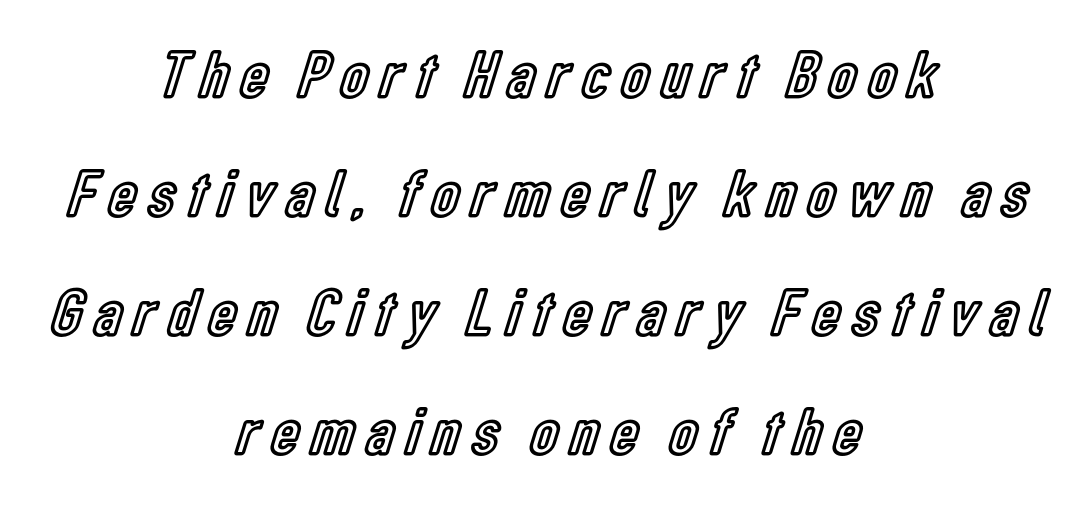
{"width": "condensed", "x_height": "medium", "monospaced": "no", "underline": "no", "align": "center", "line_spacing_ratio": 1.75, "glyph_px": 68}
